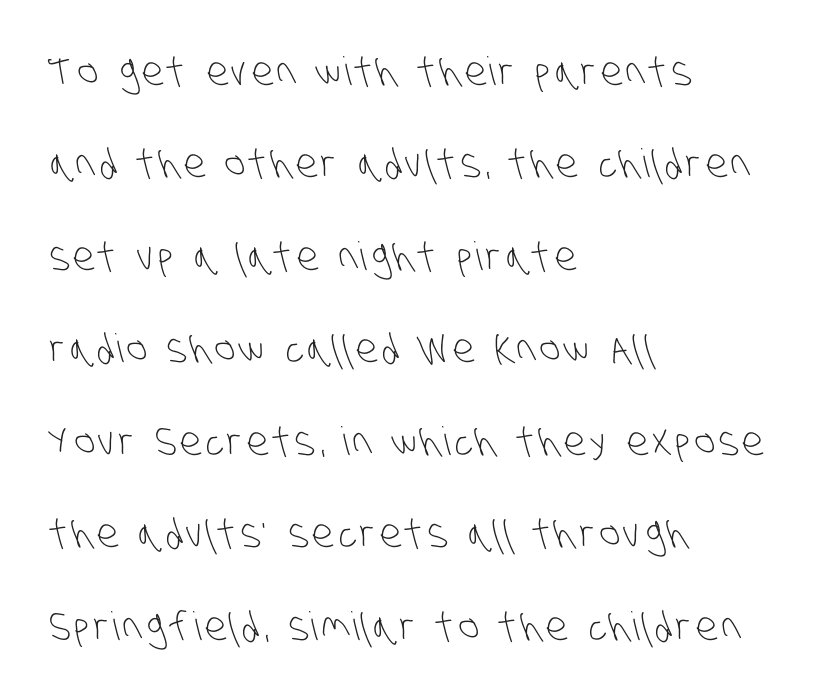
The paragraph shown leans on its left margin. The face used here is proportionally spaced, like ordinary book or web type. Are there feet on the stems? There aren't — it's a sans. Compared with a typical body face, this is equally light or lighter still. The strip under each line holds only bare page. What's the leading like? Stretched, with rows far apart.
